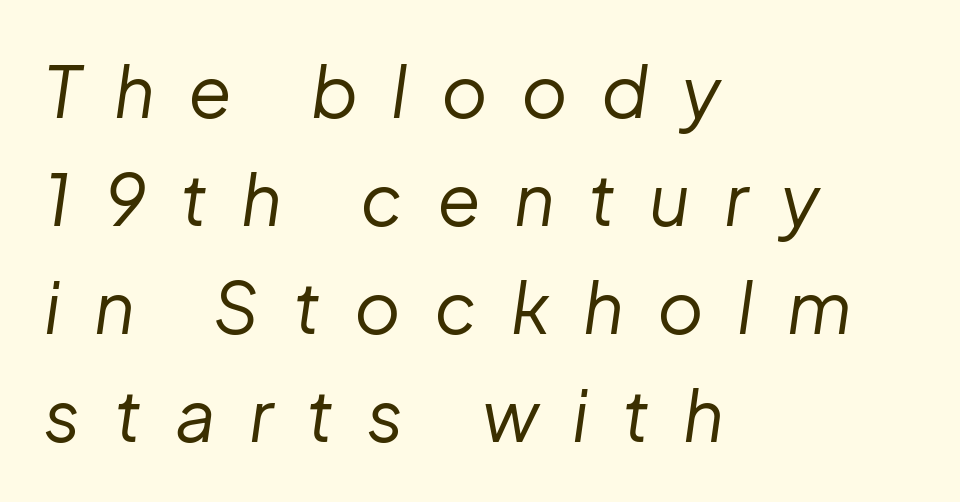
The image shows 71 px regular-weight type, italic (leaning right); set left-aligned, normal line spacing (1.52x), unusually wide letter spacing (+0.47 em), not underlined; low stroke contrast and a medium x-height.
